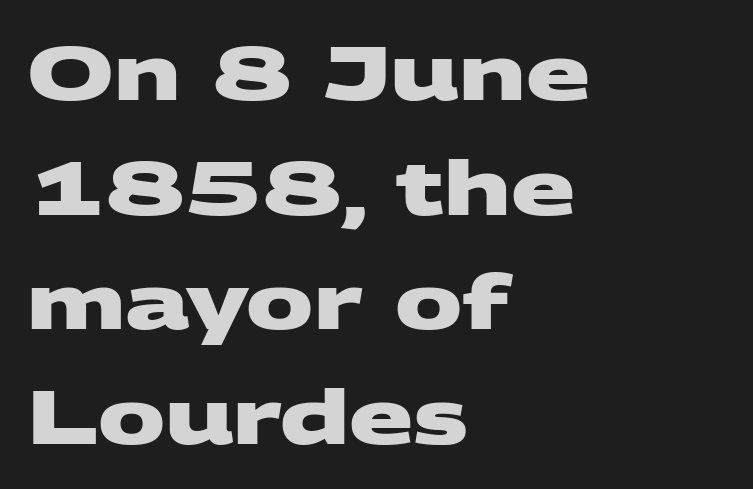
Alignment: flush left. Note the varied advance widths — an 'i' is clearly narrower than an 'm'. This is heavy type, rendered in bold. Classification — sans serif. Plain, unruled lines of type. A normal amount of white space separates one row of letters from the next.
